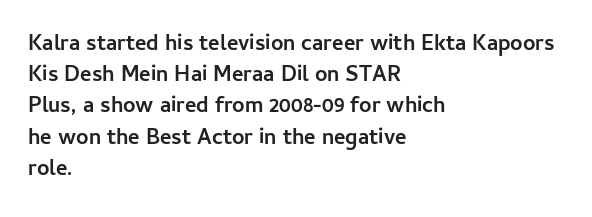
In CSS terms this would be text-align: left. Baseline-to-baseline distance is the conventional proportion of letter height. Notice how the stems are strictly vertical — no italics here. The space beneath each line is pristine and unruled. Spacing between characters is what you'd get straight out of the box. The passage shown is emphatically bold.
